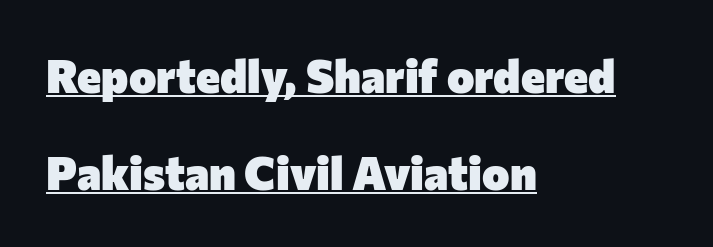
{"serif": "no", "italic": "no", "bold": "yes", "weight": "heavy", "width": "normal", "stroke_contrast": "low", "x_height": "medium", "monospaced": "no", "underline": "yes", "align": "left", "line_spacing": "loose", "line_spacing_ratio": 2.11, "letter_spacing": "normal", "letter_spacing_em": 0.0, "glyph_px": 46}
